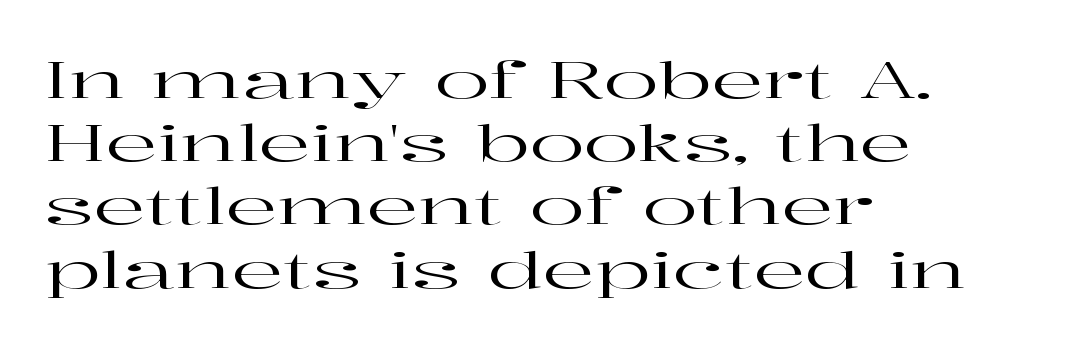
Nobody touched the tracking dial on this one. Observe the serifs anchoring each vertical stroke in this sample. Notice how the passage keeps a crisp vertical edge on the left only. This is the regular roman posture of the typeface.
